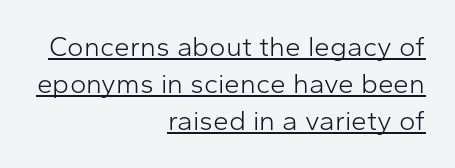
{"serif": "no", "italic": "no", "bold": "no", "weight": "light", "width": "normal", "stroke_contrast": "low", "x_height": "medium", "monospaced": "no", "underline": "yes", "align": "right", "line_spacing": "normal", "line_spacing_ratio": 1.32, "letter_spacing": "normal", "letter_spacing_em": 0.0, "glyph_px": 28}
